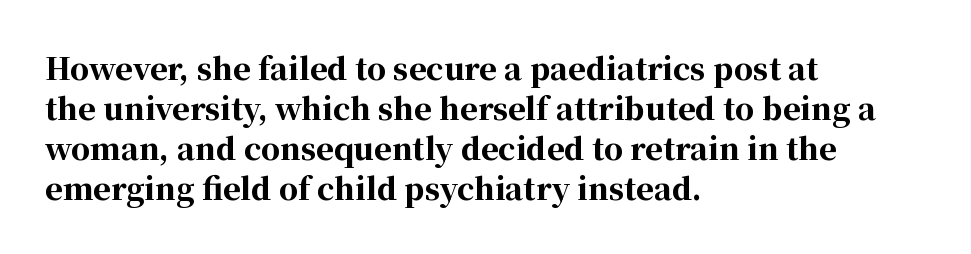
A serif font was chosen for this passage. Left-aligned paragraph, ragged on the right. It's the straight-up-and-down kind of type. Is this a fixed-width face? No — the glyphs have proportional, varying widths.
